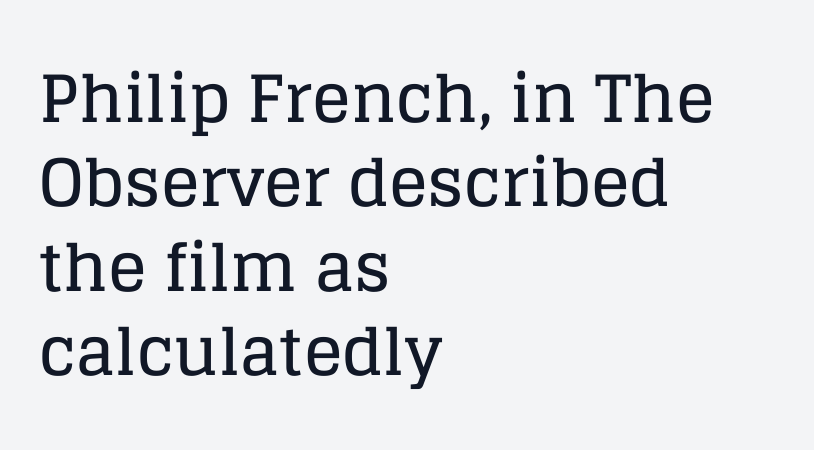
Q: Is the text italic (slanted)? A: No, it is upright.
Q: Is the typeface a serif or a sans-serif typeface? A: Serif.
Q: Is the text underlined? A: No.
Q: How is the paragraph aligned? A: Left-aligned.
Q: Is the spacing between letters normal or unusually wide? A: Normal.
Q: Is the spacing between lines tight, normal or loose? A: Normal.
Q: Width (condensed, normal, or wide)? A: Normal.
Q: Stroke contrast? A: Low.
Q: x-height? A: Large.
Q: Monospaced? A: No.
